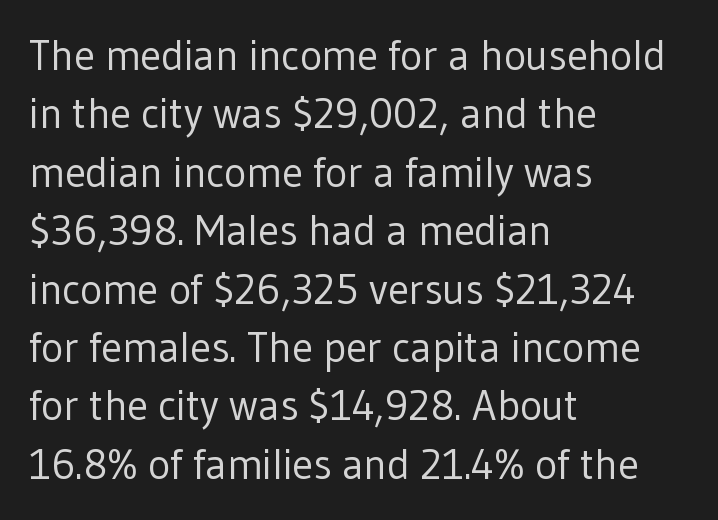
{"serif": "no", "italic": "no", "bold": "no", "weight": "regular", "width": "normal", "stroke_contrast": "low", "x_height": "medium", "monospaced": "no", "underline": "no", "align": "left", "line_spacing": "normal", "line_spacing_ratio": 1.39, "letter_spacing": "normal", "letter_spacing_em": 0.0, "glyph_px": 42}
